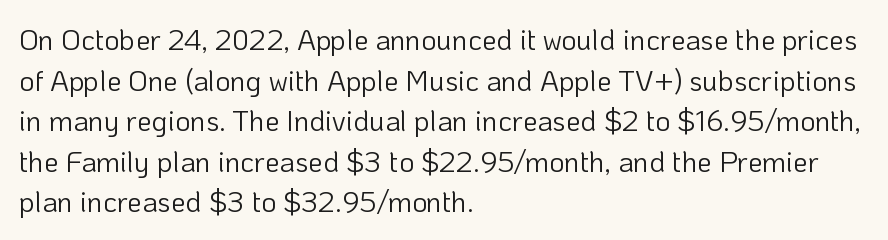
Left-aligned paragraph, ragged on the right. In terms of letterform style, serifs are entirely absent. The font is comparable to plain body text, perhaps lighter. Do the letters lean? They stand straight. Here the designer chose a conventional face with non-uniform glyph widths. A clean baseline with only descenders dipping below it.
